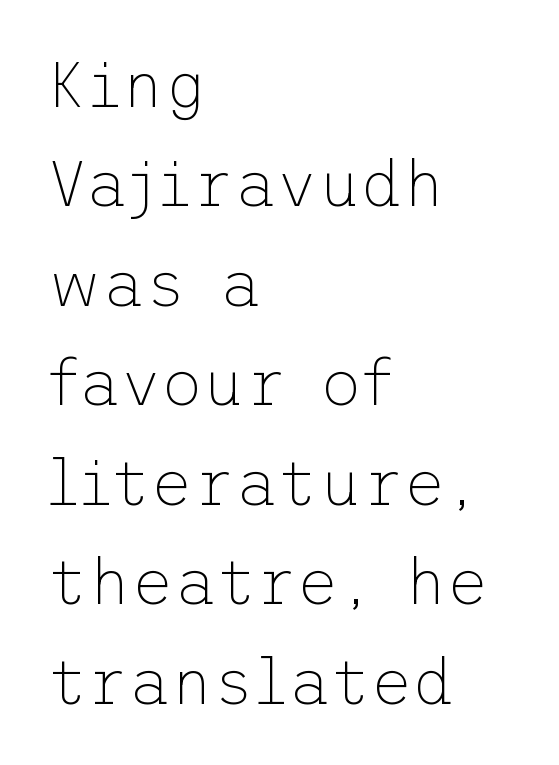
The image shows 65 px thin sans-serif type, upright; set left-aligned, normal line spacing (1.53x), normal letter spacing, not underlined; low stroke contrast and a medium x-height.
